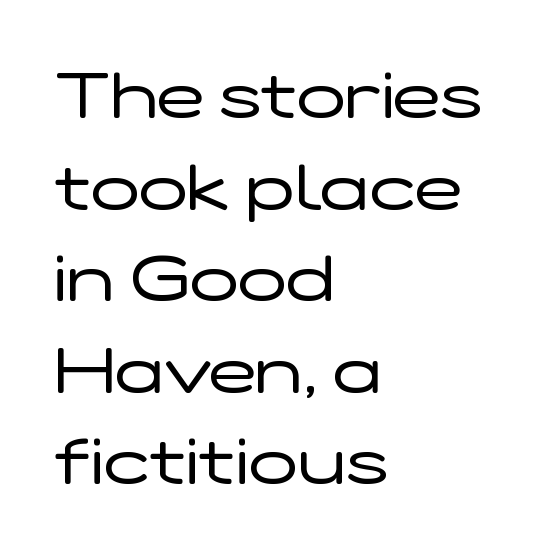
Q: Is the text bold? A: No.
Q: Is the text italic (slanted)? A: No, it is upright.
Q: Is the typeface a serif or a sans-serif typeface? A: Sans-serif.
Q: Is the text underlined? A: No.
Q: How is the paragraph aligned? A: Left-aligned.
Q: Is the spacing between letters normal or unusually wide? A: Normal.
Q: Is the spacing between lines tight, normal or loose? A: Normal.
Q: Width (condensed, normal, or wide)? A: Wide.
Q: Stroke contrast? A: Low.
Q: x-height? A: Medium.
Q: Monospaced? A: No.
